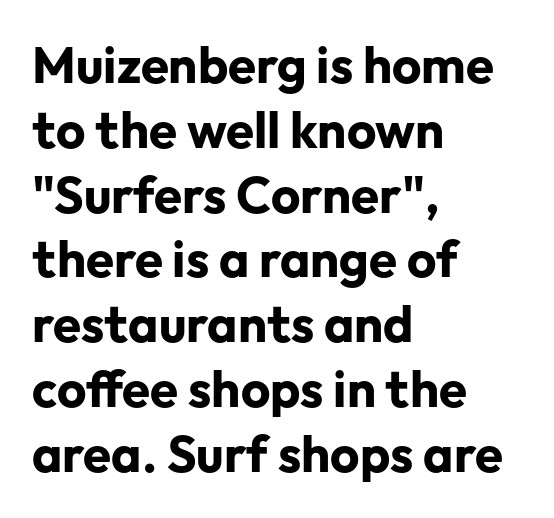
Spacing verdict: proportional, widths tailored to each character. Letters rest on an invisible, unmarked baseline. This sample is left-justified, so line endings fall wherever the words run out. Horizontal bands of white between lines are of average thickness. Unlike italic type, these characters show no tilt at all.
